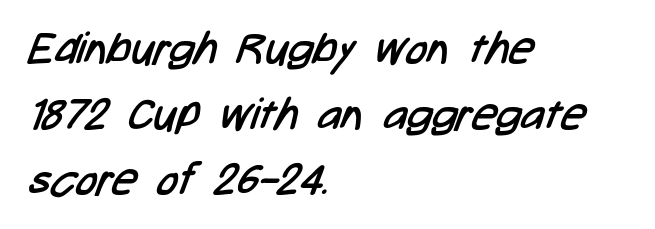
Q: Is the text bold? A: No.
Q: Is the typeface a serif or a sans-serif typeface? A: Sans-serif.
Q: Is the text underlined? A: No.
Q: How is the paragraph aligned? A: Left-aligned.
Q: Is the spacing between letters normal or unusually wide? A: Normal.
Q: Is the spacing between lines tight, normal or loose? A: Normal.
Q: Width (condensed, normal, or wide)? A: Condensed.
Q: Stroke contrast? A: Low.
Q: x-height? A: Medium.
Q: Monospaced? A: No.
